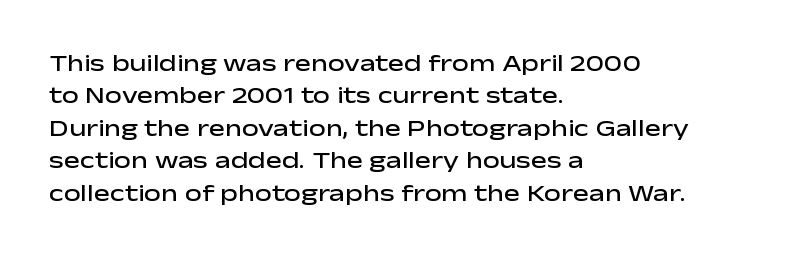
The image shows 24 px text type, upright; set left-aligned, normal line spacing (1.35x), normal letter spacing, not underlined.
